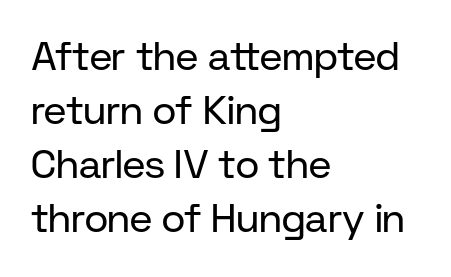
{"serif": "no", "italic": "no", "bold": "no", "weight": "regular", "width": "normal", "stroke_contrast": "low", "x_height": "medium", "monospaced": "no", "underline": "no", "align": "left", "line_spacing": "normal", "line_spacing_ratio": 1.35, "letter_spacing": "normal", "letter_spacing_em": 0.0, "glyph_px": 40}
